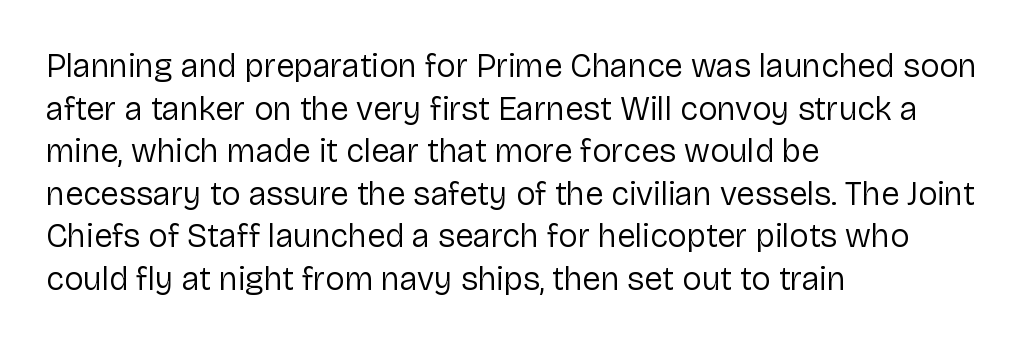
How would I describe the line gaps? Plain and ordinary. A typesetter would call this proportional, since set widths differ per character. The font family rendered here belongs to the sans-serif group. No chunkiness to these letters — they're not bold. Clear beneath every line of the passage. Line starts are locked; line ends wander.
